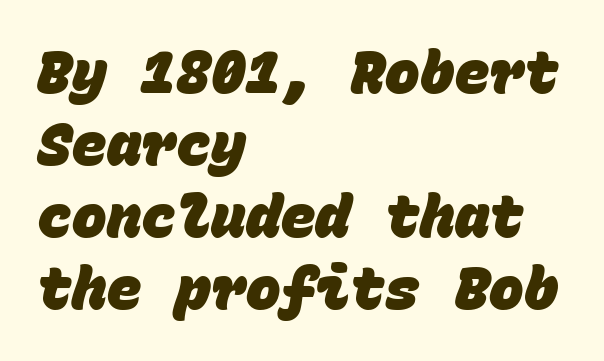
The image shows 58 px heavy sans-serif type, monospaced; set left-aligned, line spacing 1.24x, normal letter spacing, not underlined; low stroke contrast and a large x-height.
